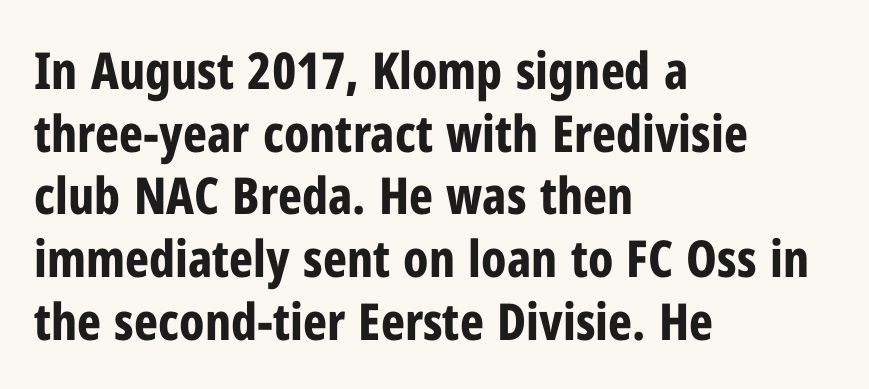
How are the letters spaced? Ordinarily, with no added tracking. Spacing verdict: proportional, widths tailored to each character. Layout note: lines flush left. Check where the strokes stop: nothing finishes them off — pure sans.
